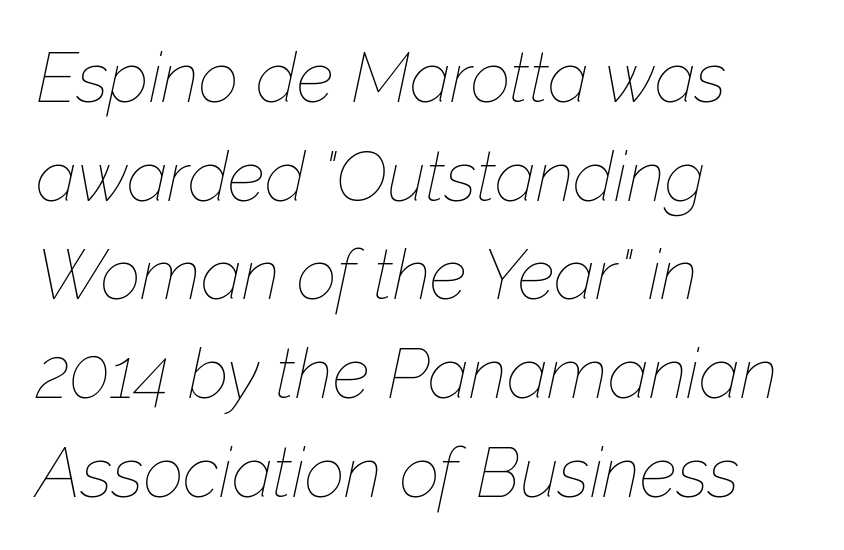
{"italic": "yes", "lean": "right", "slant_degrees": 12, "bold": "no", "weight": "thin", "width": "normal", "stroke_contrast": "low", "x_height": "medium", "monospaced": "no", "underline": "no", "align": "left", "line_spacing": "normal", "line_spacing_ratio": 1.41, "letter_spacing": "normal", "letter_spacing_em": 0.0, "glyph_px": 70}
